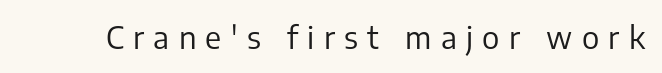
The image shows 31 px regular-weight sans-serif type, upright; set unusually wide letter spacing (+0.3 em), not underlined; low stroke contrast and a medium x-height.
